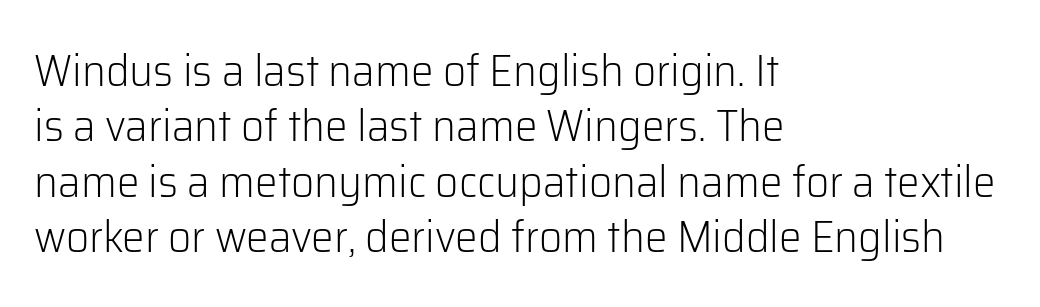
{"serif": "no", "italic": "no", "bold": "no", "weight": "light", "width": "normal", "stroke_contrast": "low", "x_height": "medium", "monospaced": "no", "underline": "no", "align": "left", "line_spacing_ratio": 1.23, "letter_spacing": "normal", "letter_spacing_em": 0.0, "glyph_px": 45}
